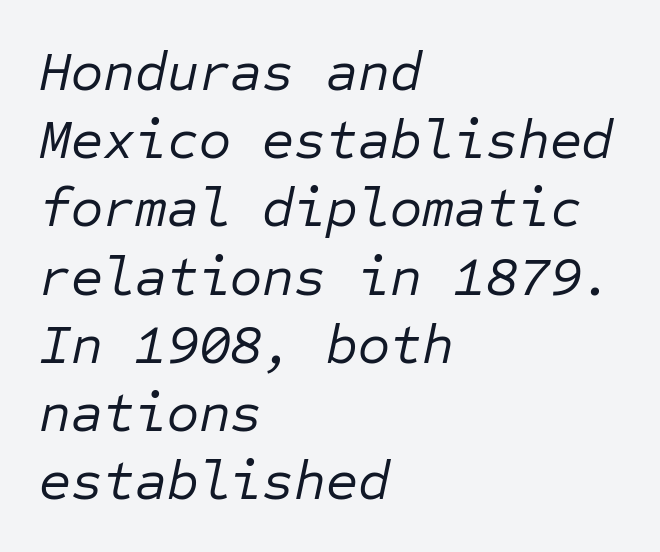
The image shows 55 px regular-weight type, italic (leaning right), monospaced; set left-aligned, line spacing 1.24x, normal letter spacing, not underlined; low stroke contrast and a medium x-height.
